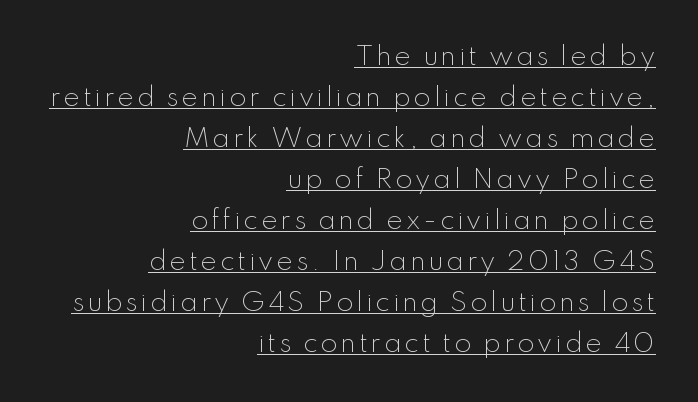
{"italic": "no", "bold": "no", "underline": "yes", "align": "right", "line_spacing": "normal", "line_spacing_ratio": 1.64, "glyph_px": 25}
